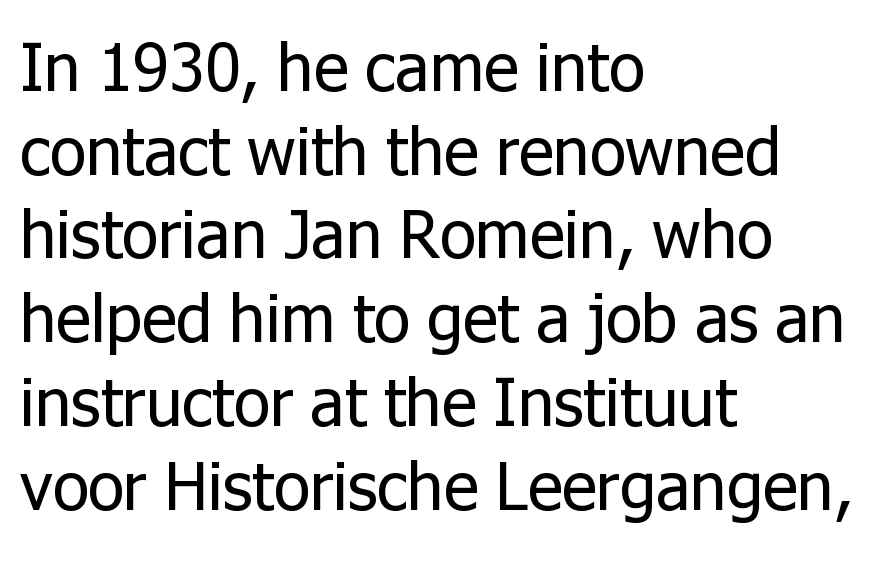
Q: Is the text bold? A: No.
Q: Is the text italic (slanted)? A: No, it is upright.
Q: Is the typeface a serif or a sans-serif typeface? A: Sans-serif.
Q: Is the text underlined? A: No.
Q: How is the paragraph aligned? A: Left-aligned.
Q: Is the spacing between letters normal or unusually wide? A: Normal.
Q: Is the spacing between lines tight, normal or loose? A: Normal.
Q: Width (condensed, normal, or wide)? A: Normal.
Q: Stroke contrast? A: Low.
Q: x-height? A: Medium.
Q: Monospaced? A: No.
